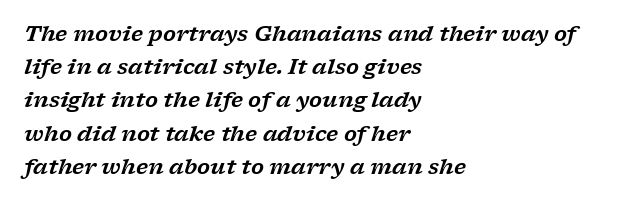
Is the letter spacing exaggerated? No — it looks like the ordinary default. Whoever set this chose a conventional vertical rhythm. Beneath every word, the page is bare. Every row of glyphs begins at an identical x-position on the left. Style check: oblique.
